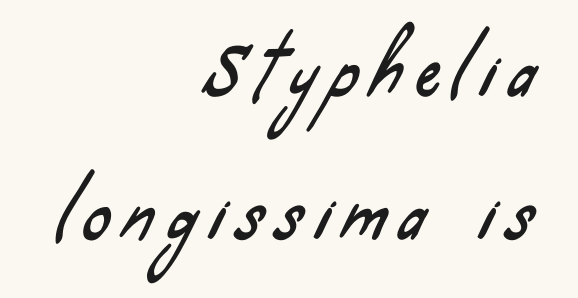
Honestly, the letter spacing is so wide it's the main thing you notice. Looks like regular typesetting: each glyph gets only the width it needs. Stroke terminals: plain, sans-serif. Letters rest on an invisible, unmarked baseline.
